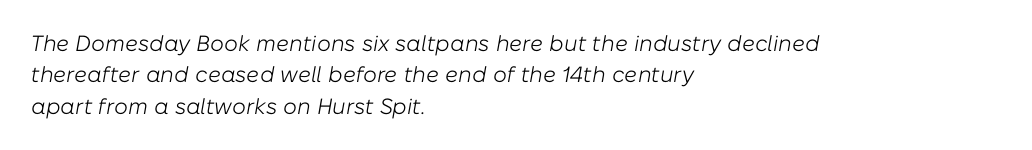
Regular leading. Here the glyphs are tracked normally, forming tight word shapes. Vertical stems look standard width or narrower in stroke. No word sits above an underline. The passage is arranged the way most books set body copy — flush left. The typography opts for an oblique posture over an upright one.
